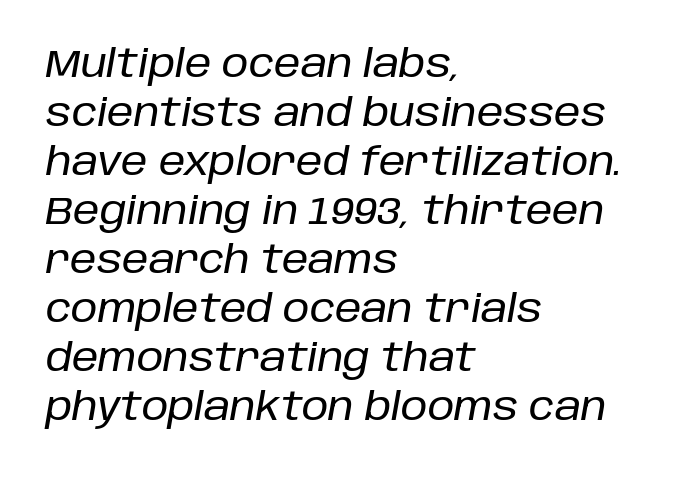
Q: Is the text italic (slanted)? A: Yes, it leans right by about 10 degrees.
Q: Is the text underlined? A: No.
Q: How is the paragraph aligned? A: Left-aligned.
Q: Is the spacing between letters normal or unusually wide? A: Normal.
Q: Is the spacing between lines tight, normal or loose? A: Normal.
Q: Width (condensed, normal, or wide)? A: Normal.
Q: Stroke contrast? A: Low.
Q: x-height? A: Large.
Q: Monospaced? A: No.
